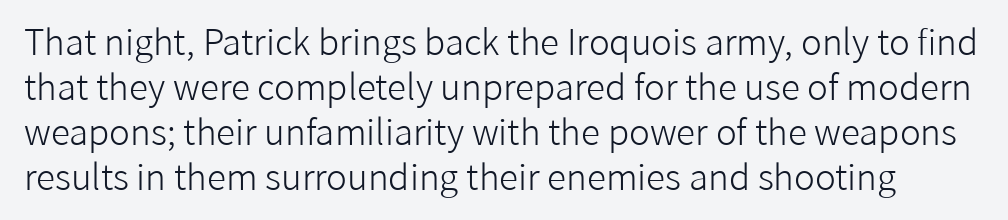
Q: Is the text bold? A: No.
Q: Is the text italic (slanted)? A: No, it is upright.
Q: Is the typeface a serif or a sans-serif typeface? A: Sans-serif.
Q: Is the text underlined? A: No.
Q: Is the spacing between letters normal or unusually wide? A: Normal.
Q: Is the spacing between lines tight, normal or loose? A: Normal.
Q: Width (condensed, normal, or wide)? A: Normal.
Q: Stroke contrast? A: Low.
Q: x-height? A: Medium.
Q: Monospaced? A: No.
